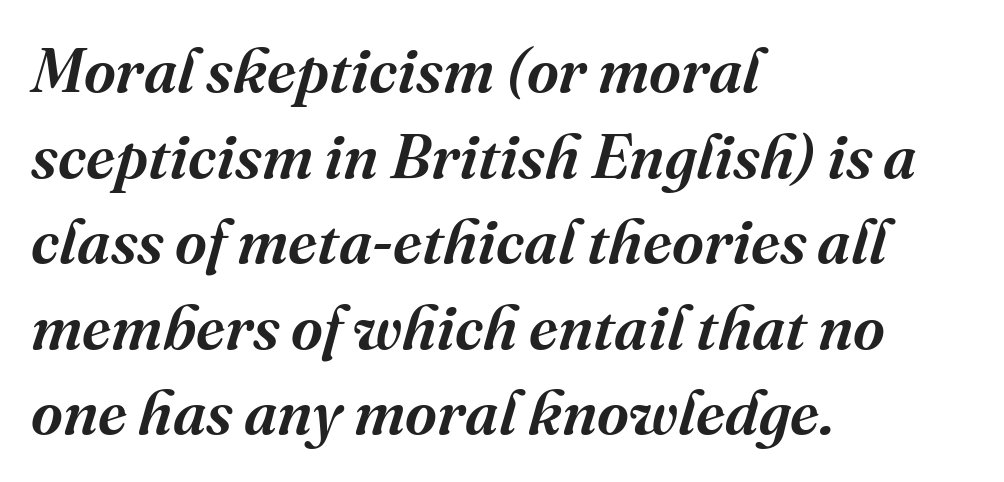
The image shows 62 px semibold serif type, italic (leaning right); set left-aligned, normal line spacing (1.38x), normal letter spacing, not underlined; medium stroke contrast and a medium x-height.
